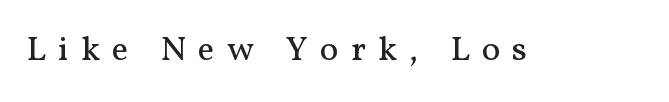
The image shows 35 px regular-weight serif type, upright; set unusually wide letter spacing (+0.35 em), not underlined; medium stroke contrast and a medium x-height.
